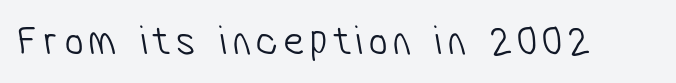
{"serif": "no", "bold": "no", "weight": "light", "width": "condensed", "stroke_contrast": "low", "x_height": "medium", "monospaced": "no", "underline": "no", "glyph_px": 42}
